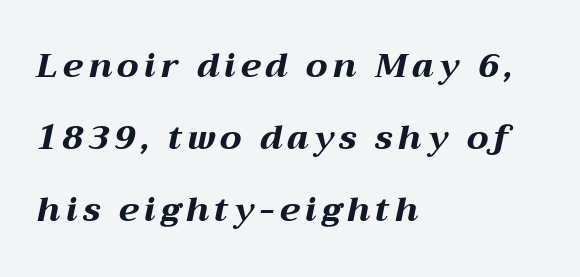
The image shows 34 px bold, wide type, italic (leaning right); set left-aligned, loose line spacing (2.12x), not underlined; medium stroke contrast and a medium x-height.
